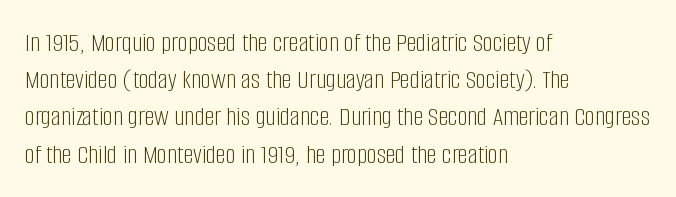
The image shows 28 px light, condensed sans-serif type, upright; set left-aligned, normal line spacing (1.33x), normal letter spacing, not underlined; low stroke contrast and a large x-height.
